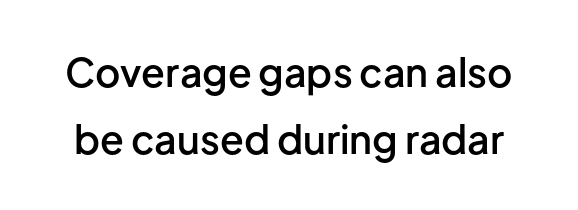
The image shows 39 px semibold sans-serif type, upright; set line spacing 1.73x, normal letter spacing, not underlined; low stroke contrast and a medium x-height.
